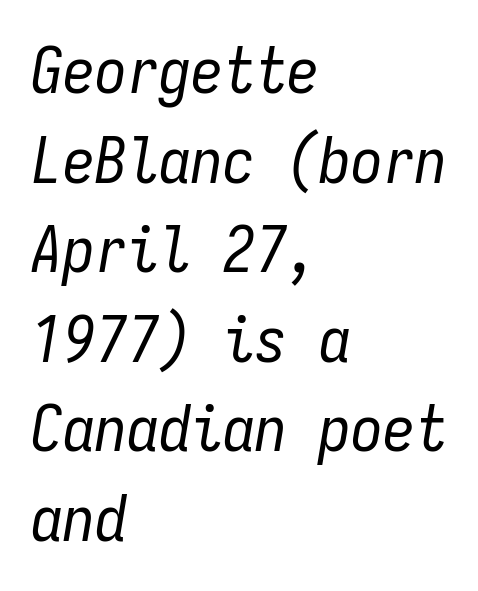
Q: Is the text bold? A: No.
Q: Is the text italic (slanted)? A: Yes, it leans right by about 9 degrees.
Q: Is the text underlined? A: No.
Q: How is the paragraph aligned? A: Left-aligned.
Q: Is the spacing between letters normal or unusually wide? A: Normal.
Q: Is the spacing between lines tight, normal or loose? A: Normal.
Q: Width (condensed, normal, or wide)? A: Condensed.
Q: Stroke contrast? A: Low.
Q: x-height? A: Medium.
Q: Monospaced? A: Yes.
